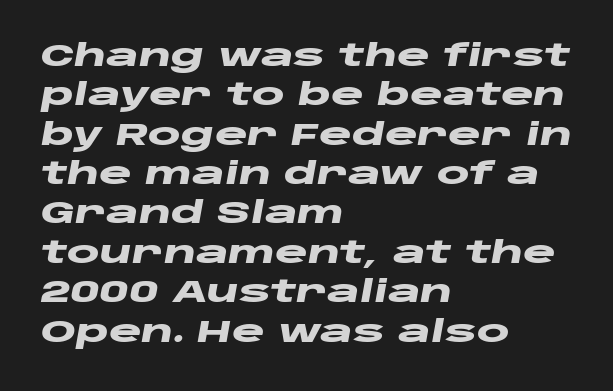
The image shows 31 px heavy, wide type, italic (leaning right); set left-aligned, normal line spacing (1.27x), normal letter spacing, not underlined; low stroke contrast and a large x-height.
